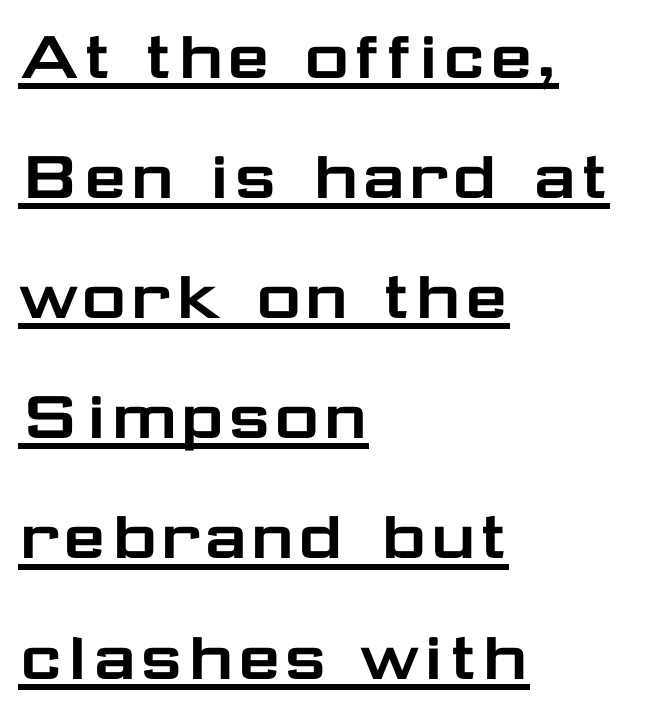
The image shows 78 px wide sans-serif type, upright; set left-aligned, normal line spacing (1.54x), normal letter spacing, underlined; low stroke contrast and a medium x-height.
